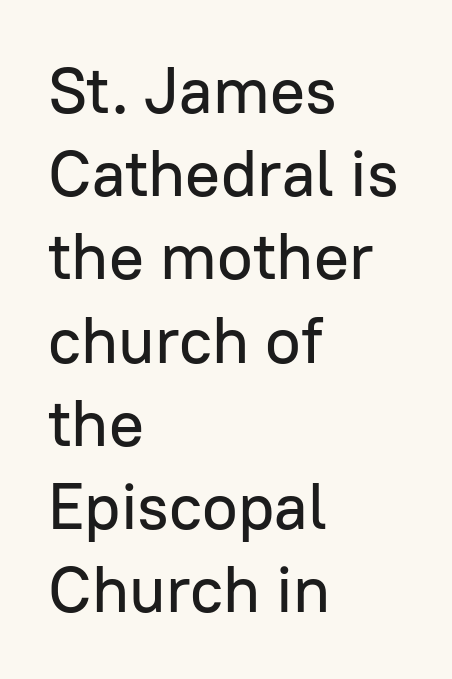
The image shows 65 px sans-serif type, upright; set left-aligned, normal line spacing (1.28x), normal letter spacing, not underlined; low stroke contrast and a medium x-height.
